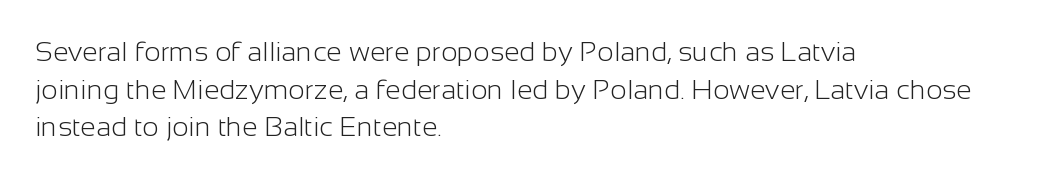
Q: Is the text bold? A: No.
Q: Is the text italic (slanted)? A: No, it is upright.
Q: Is the typeface a serif or a sans-serif typeface? A: Sans-serif.
Q: Is the text underlined? A: No.
Q: How is the paragraph aligned? A: Left-aligned.
Q: Is the spacing between letters normal or unusually wide? A: Normal.
Q: Is the spacing between lines tight, normal or loose? A: Normal.
Q: Width (condensed, normal, or wide)? A: Normal.
Q: Stroke contrast? A: Low.
Q: x-height? A: Medium.
Q: Monospaced? A: No.
